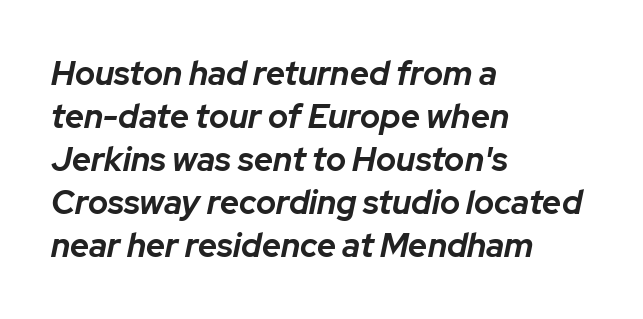
{"italic": "yes", "lean": "right", "slant_degrees": 12, "bold": "yes", "weight": "bold", "width": "normal", "stroke_contrast": "low", "x_height": "medium", "monospaced": "no", "underline": "no", "align": "left", "line_spacing": "normal", "line_spacing_ratio": 1.3, "letter_spacing": "normal", "letter_spacing_em": 0.0, "glyph_px": 33}
